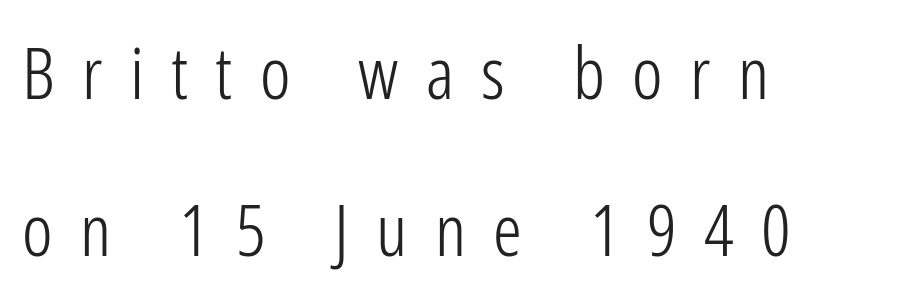
Q: Is the text bold? A: No.
Q: Is the text italic (slanted)? A: No, it is upright.
Q: Is the typeface a serif or a sans-serif typeface? A: Sans-serif.
Q: Is the text underlined? A: No.
Q: How is the paragraph aligned? A: Left-aligned.
Q: Is the spacing between letters normal or unusually wide? A: Unusually wide.
Q: Is the spacing between lines tight, normal or loose? A: Loose.
Q: Width (condensed, normal, or wide)? A: Condensed.
Q: Stroke contrast? A: Low.
Q: x-height? A: Medium.
Q: Monospaced? A: No.
